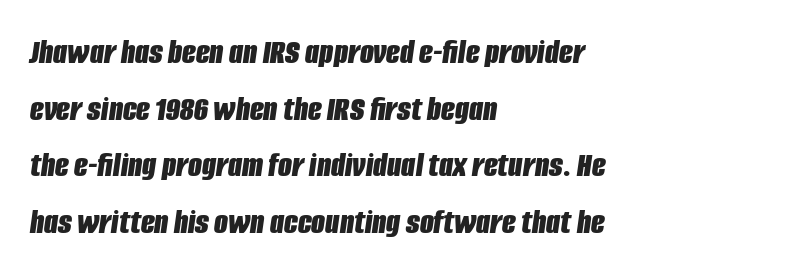
Q: Is the text bold? A: Yes.
Q: Is the text italic (slanted)? A: Yes, it leans right by about 8 degrees.
Q: Is the text underlined? A: No.
Q: How is the paragraph aligned? A: Left-aligned.
Q: Is the spacing between letters normal or unusually wide? A: Normal.
Q: Is the spacing between lines tight, normal or loose? A: Normal.
Q: Width (condensed, normal, or wide)? A: Condensed.
Q: Stroke contrast? A: Low.
Q: x-height? A: Large.
Q: Monospaced? A: No.
